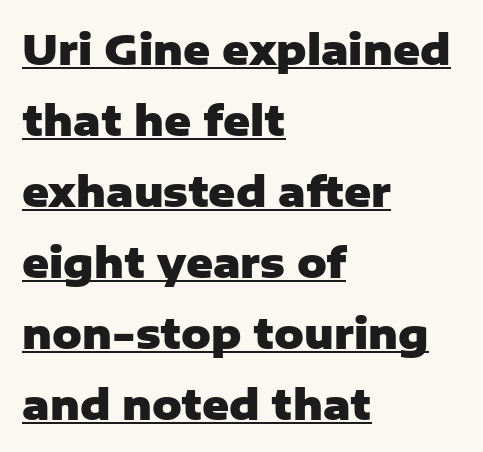
Q: Is the text bold? A: Yes.
Q: Is the text italic (slanted)? A: No, it is upright.
Q: Is the typeface a serif or a sans-serif typeface? A: Sans-serif.
Q: Is the text underlined? A: Yes.
Q: How is the paragraph aligned? A: Left-aligned.
Q: Is the spacing between letters normal or unusually wide? A: Normal.
Q: Width (condensed, normal, or wide)? A: Normal.
Q: Stroke contrast? A: Low.
Q: x-height? A: Medium.
Q: Monospaced? A: No.
